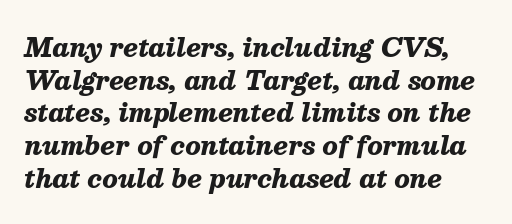
The image shows 25 px bold type, italic (leaning right); set normal line spacing (1.31x), normal letter spacing, not underlined.
